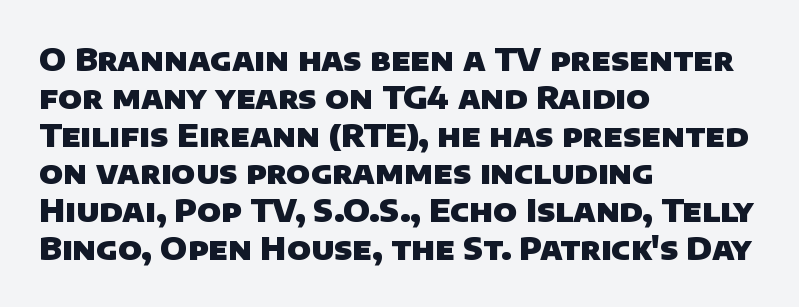
Each letter keeps its own natural width here, so spacing adapts to shape. These lines keep a tight, regular rhythm from letter to letter. Each row of text sits above clean, open space. Look at the bottom of the vertical strokes: they stop flat, with no serifs.
